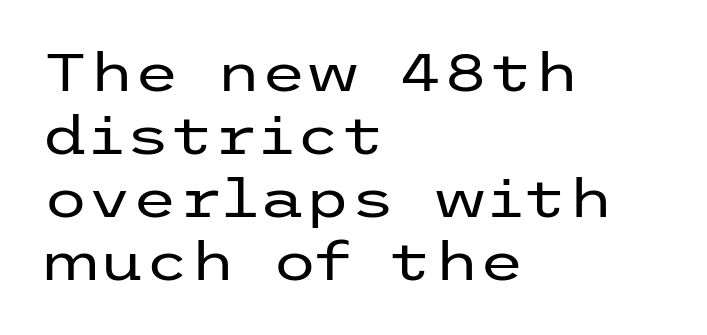
The image shows 52 px regular-weight, wide sans-serif type, upright; set left-aligned, line spacing 1.21x, normal letter spacing, not underlined; low stroke contrast and a medium x-height.
